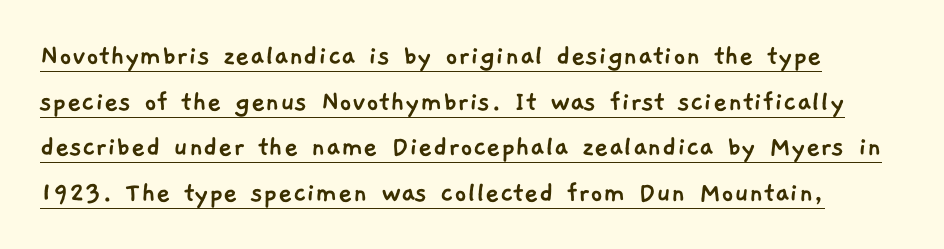
The image shows 31 px sans-serif type; set normal line spacing (1.47x), normal letter spacing, underlined; low stroke contrast and a medium x-height.
